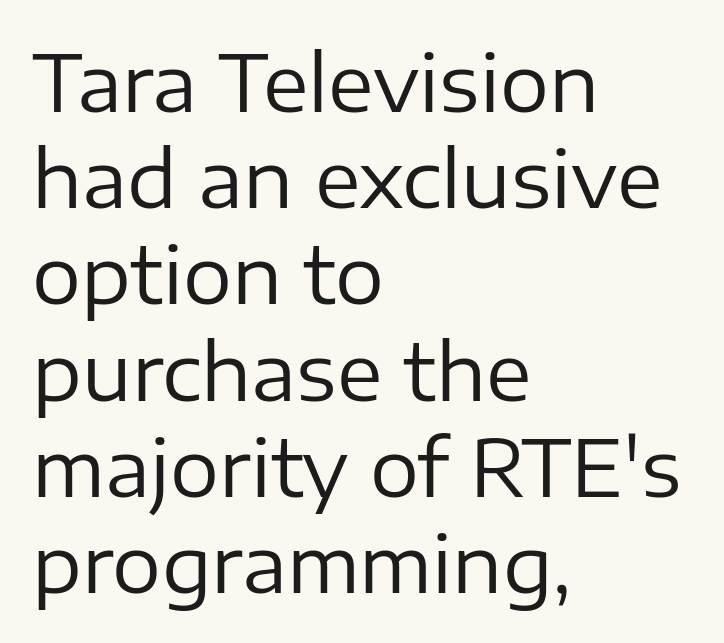
The line-height multiplier appears to be the usual default. Heft: none added — not bold. The rendering anchors every line to the left-hand side. Plain, unruled lines of type. A typesetter would call this proportional, since set widths differ per character. The lettering holds an erect, upright posture throughout.
